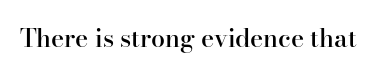
The image shows 25 px text type, upright; set normal letter spacing, not underlined.
